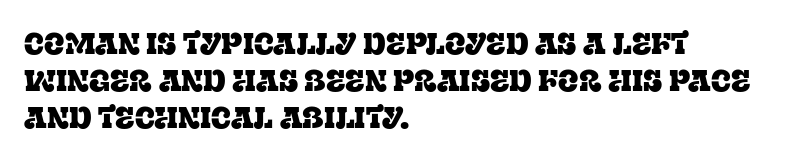
The image shows 30 px serif type, upright; set left-aligned, line spacing 1.23x, normal letter spacing, not underlined; low stroke contrast and a large x-height.
